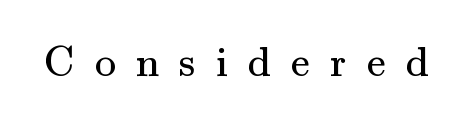
The image shows 42 px regular-weight serif type, upright; set unusually wide letter spacing (+0.48 em), not underlined; medium stroke contrast and a small x-height.
